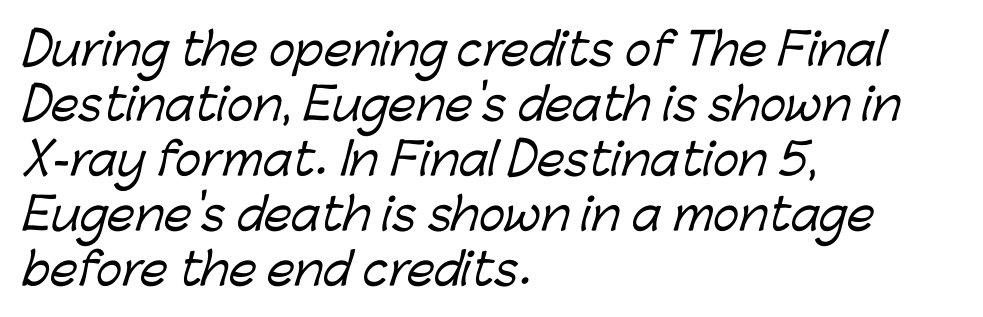
Q: Is the typeface a serif or a sans-serif typeface? A: Sans-serif.
Q: Is the text underlined? A: No.
Q: How is the paragraph aligned? A: Left-aligned.
Q: Is the spacing between letters normal or unusually wide? A: Normal.
Q: Is the spacing between lines tight, normal or loose? A: Normal.
Q: Width (condensed, normal, or wide)? A: Normal.
Q: Stroke contrast? A: Low.
Q: x-height? A: Medium.
Q: Monospaced? A: No.
